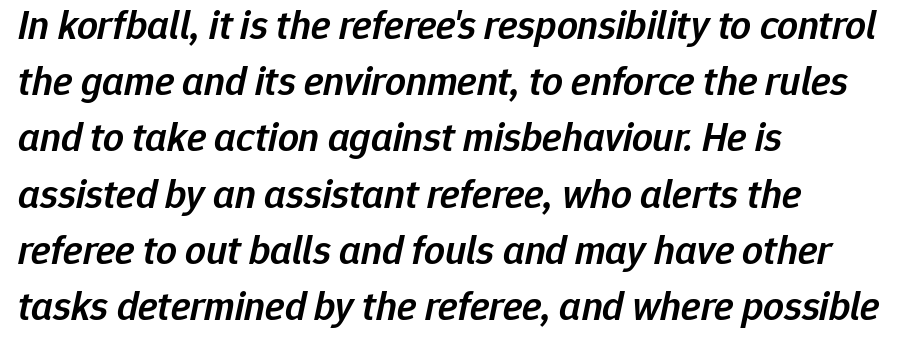
The image shows 41 px semibold type, italic (leaning right); set left-aligned, normal line spacing (1.37x), normal letter spacing, not underlined; low stroke contrast and a medium x-height.
